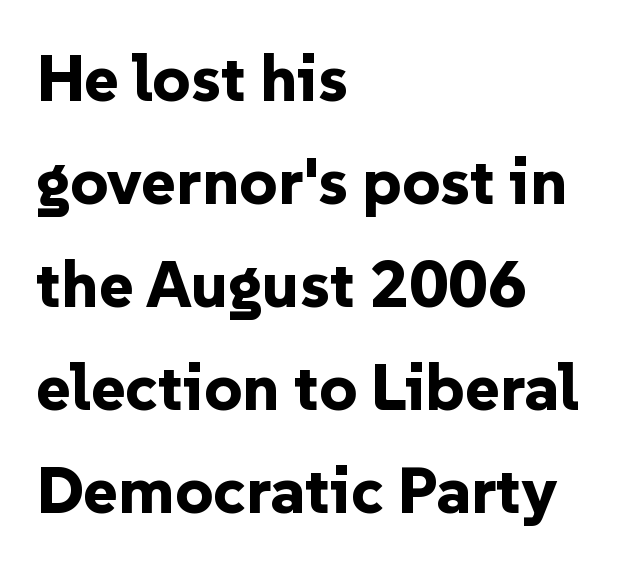
Q: Is the text bold? A: Yes.
Q: Is the text italic (slanted)? A: No, it is upright.
Q: Is the typeface a serif or a sans-serif typeface? A: Sans-serif.
Q: Is the text underlined? A: No.
Q: How is the paragraph aligned? A: Left-aligned.
Q: Is the spacing between letters normal or unusually wide? A: Normal.
Q: Is the spacing between lines tight, normal or loose? A: Normal.
Q: Width (condensed, normal, or wide)? A: Normal.
Q: Stroke contrast? A: Low.
Q: x-height? A: Medium.
Q: Monospaced? A: No.
